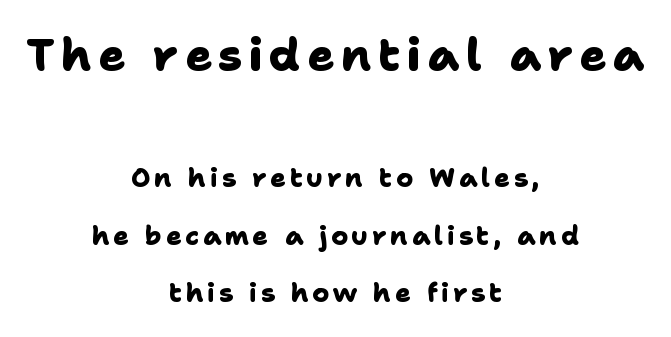
The image shows 45 px heavy sans-serif type; set centered, loose line spacing (2.21x), not underlined; the first (top) block is 1.73x larger; low stroke contrast and a medium x-height.
